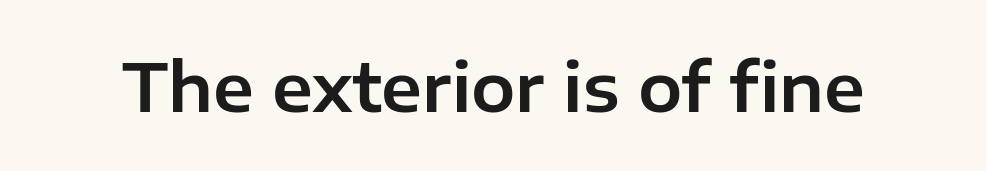
Q: Is the text italic (slanted)? A: No, it is upright.
Q: Is the typeface a serif or a sans-serif typeface? A: Sans-serif.
Q: Is the text underlined? A: No.
Q: Is the spacing between letters normal or unusually wide? A: Normal.
Q: Width (condensed, normal, or wide)? A: Normal.
Q: Stroke contrast? A: Low.
Q: x-height? A: Medium.
Q: Monospaced? A: No.
